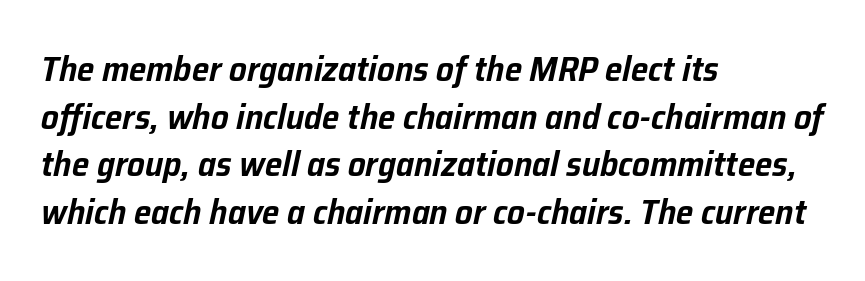
Here the designer chose a conventional face with non-uniform glyph widths. Leading: standard. There is no visible air inserted between adjacent glyphs. The rendering anchors every line to the left-hand side. Glance below the letters and you will spot only blank space. There's an unmistakable incline to the writing here.
